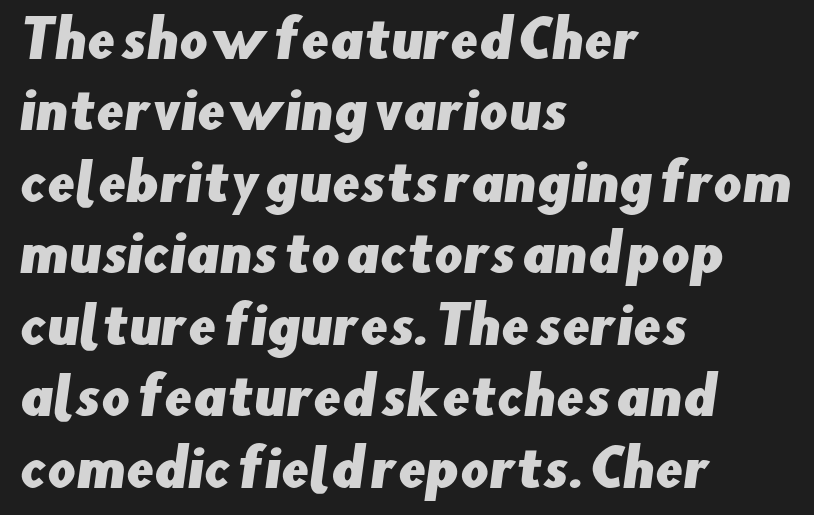
Q: Is the typeface a serif or a sans-serif typeface? A: Sans-serif.
Q: Is the text underlined? A: No.
Q: How is the paragraph aligned? A: Left-aligned.
Q: Is the spacing between letters normal or unusually wide? A: Normal.
Q: Is the spacing between lines tight, normal or loose? A: Normal.
Q: Width (condensed, normal, or wide)? A: Normal.
Q: Stroke contrast? A: Low.
Q: x-height? A: Small.
Q: Monospaced? A: No.
